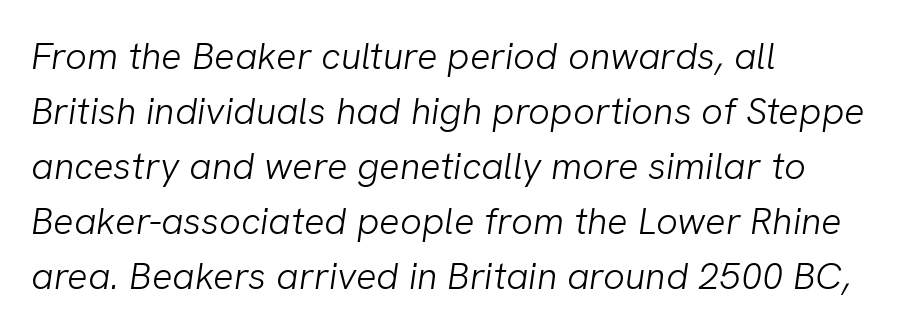
The image shows 38 px light sans-serif type; set left-aligned, normal line spacing (1.45x), normal letter spacing, not underlined; low stroke contrast and a medium x-height.
